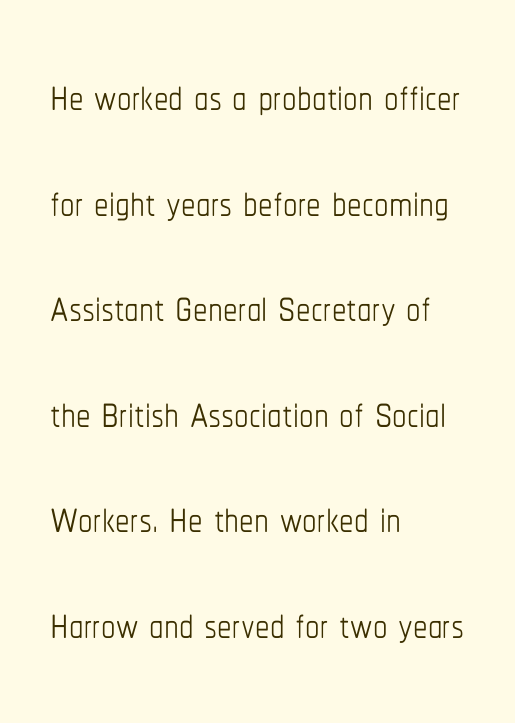
{"italic": "no", "bold": "no", "weight": "thin", "width": "condensed", "stroke_contrast": "low", "x_height": "medium", "monospaced": "no", "underline": "no", "align": "left", "line_spacing_ratio": 1.82, "letter_spacing": "normal", "letter_spacing_em": 0.0, "glyph_px": 58}
